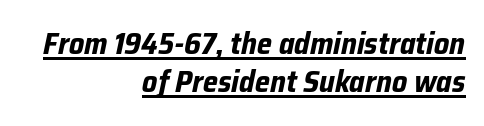
Emphasis-style slanted type is in use. Interline gaps are of average width in this sample. The face used here is rendered with its standard letterfit. This rendering uses right alignment, leaving the left contour irregular.
